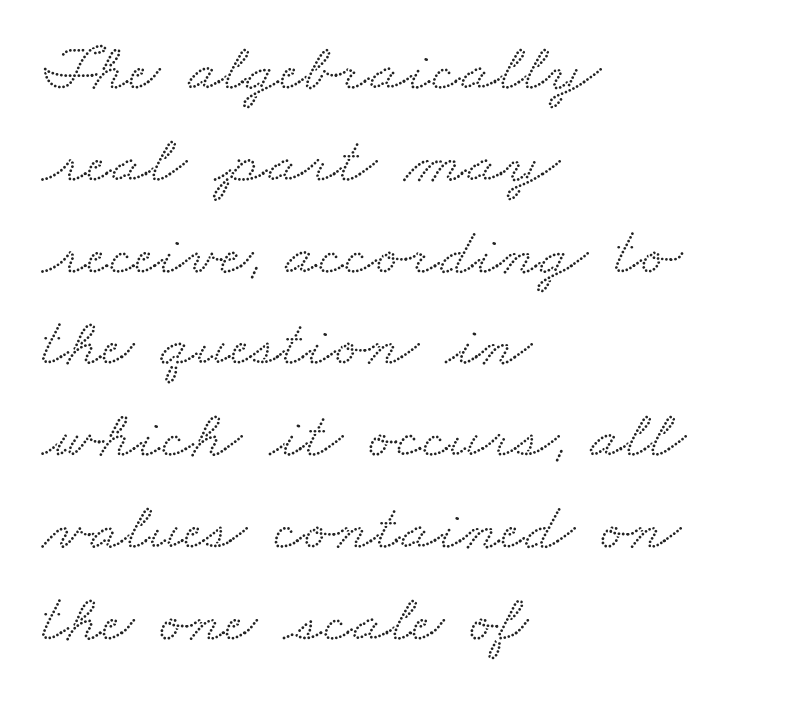
The image shows 69 px wide serif type; set left-aligned, normal line spacing (1.33x), normal letter spacing, not underlined; low stroke contrast and a small x-height.
